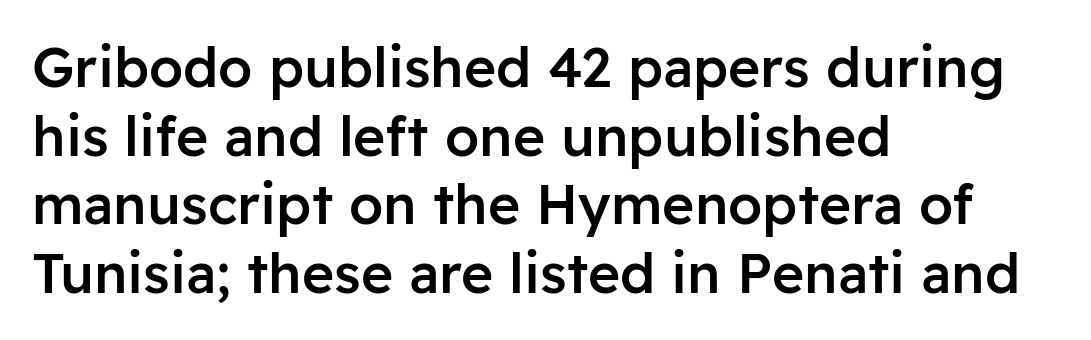
Q: Is the text bold? A: Semi-bold.
Q: Is the text italic (slanted)? A: No, it is upright.
Q: Is the typeface a serif or a sans-serif typeface? A: Sans-serif.
Q: Is the text underlined? A: No.
Q: How is the paragraph aligned? A: Left-aligned.
Q: Is the spacing between letters normal or unusually wide? A: Normal.
Q: Is the spacing between lines tight, normal or loose? A: Normal.
Q: Width (condensed, normal, or wide)? A: Normal.
Q: Stroke contrast? A: Low.
Q: x-height? A: Medium.
Q: Monospaced? A: No.
